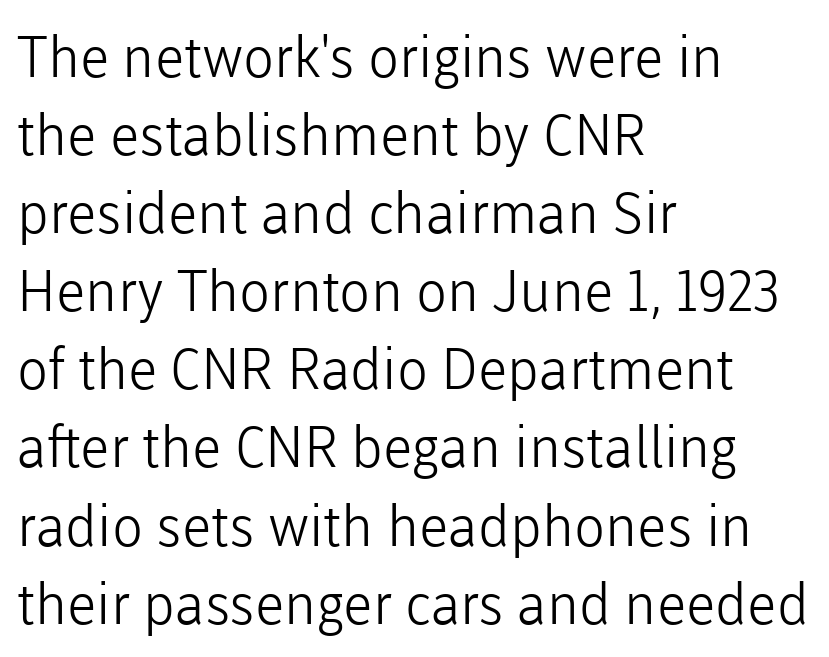
Q: Is the text bold? A: No.
Q: Is the text italic (slanted)? A: No, it is upright.
Q: Is the typeface a serif or a sans-serif typeface? A: Sans-serif.
Q: Is the text underlined? A: No.
Q: How is the paragraph aligned? A: Left-aligned.
Q: Is the spacing between letters normal or unusually wide? A: Normal.
Q: Is the spacing between lines tight, normal or loose? A: Normal.
Q: Width (condensed, normal, or wide)? A: Normal.
Q: Stroke contrast? A: Low.
Q: x-height? A: Medium.
Q: Monospaced? A: No.
